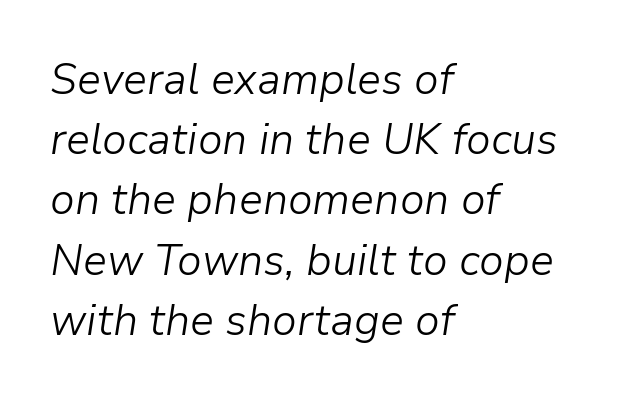
{"italic": "yes", "lean": "right", "slant_degrees": 9, "bold": "no", "weight": "light", "width": "normal", "stroke_contrast": "low", "x_height": "medium", "monospaced": "no", "underline": "no", "align": "left", "line_spacing": "normal", "line_spacing_ratio": 1.4, "letter_spacing": "normal", "letter_spacing_em": 0.0, "glyph_px": 43}
